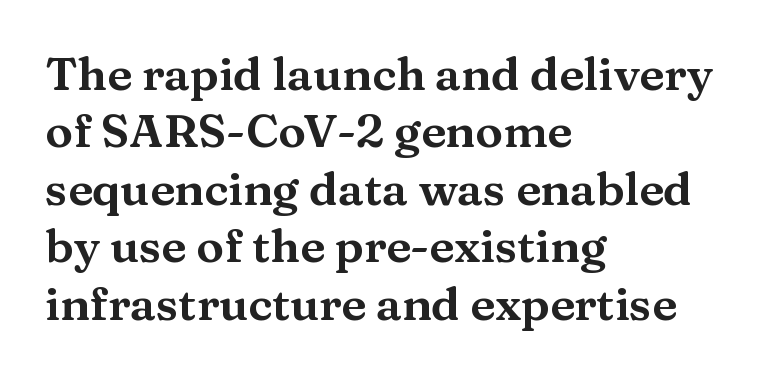
The image shows 46 px wide serif type, upright; set left-aligned, normal line spacing (1.25x), normal letter spacing, not underlined; medium stroke contrast and a medium x-height.
